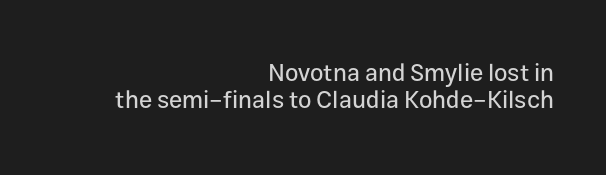
The image shows 24 px text type, upright; set right-aligned, tight line spacing (1.12x), normal letter spacing, not underlined.
